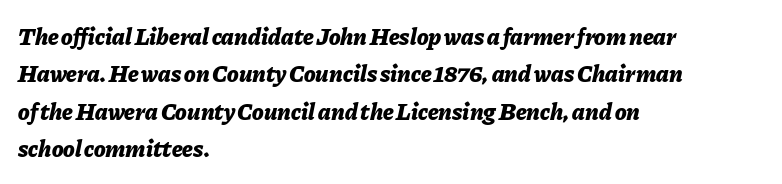
The image shows 24 px bold type, italic (leaning right); set left-aligned, normal line spacing (1.56x), normal letter spacing, not underlined.
